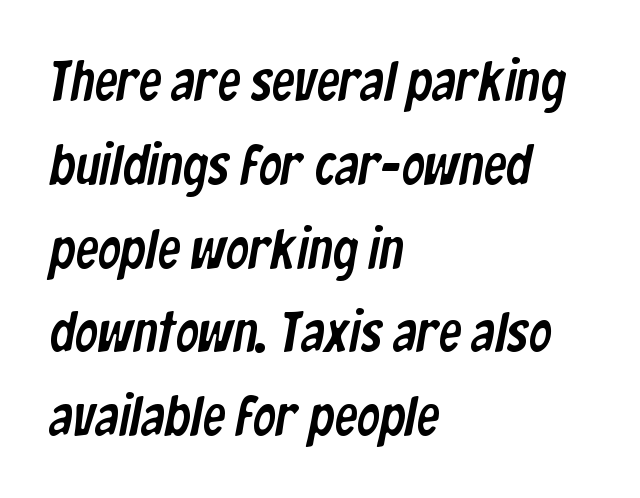
{"serif": "no", "width": "condensed", "stroke_contrast": "low", "x_height": "medium", "monospaced": "no", "underline": "no", "align": "left", "line_spacing": "normal", "line_spacing_ratio": 1.47, "letter_spacing": "normal", "letter_spacing_em": 0.0, "glyph_px": 57}
